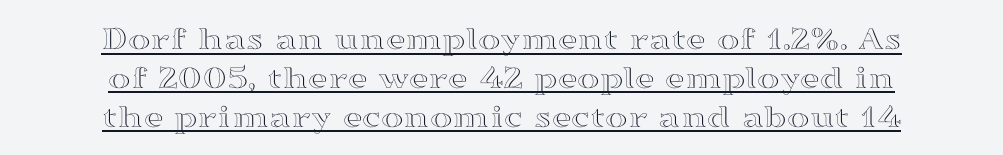
{"italic": "no", "width": "wide", "x_height": "medium", "monospaced": "no", "underline": "yes", "align": "center", "line_spacing": "tight", "line_spacing_ratio": 1.14, "letter_spacing": "normal", "letter_spacing_em": 0.0, "glyph_px": 34}
